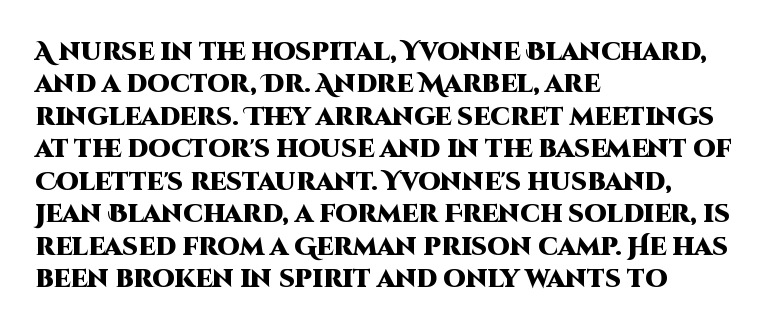
A typesetter would mark this as roman, not italic. The strokes are fattened all the way to bold. Beneath every word, the page is bare. The letters sit at their default tracking, neither squeezed nor spread. Notice how the passage keeps a crisp vertical edge on the left only. The lines sit at an ordinary, default distance from one another.
